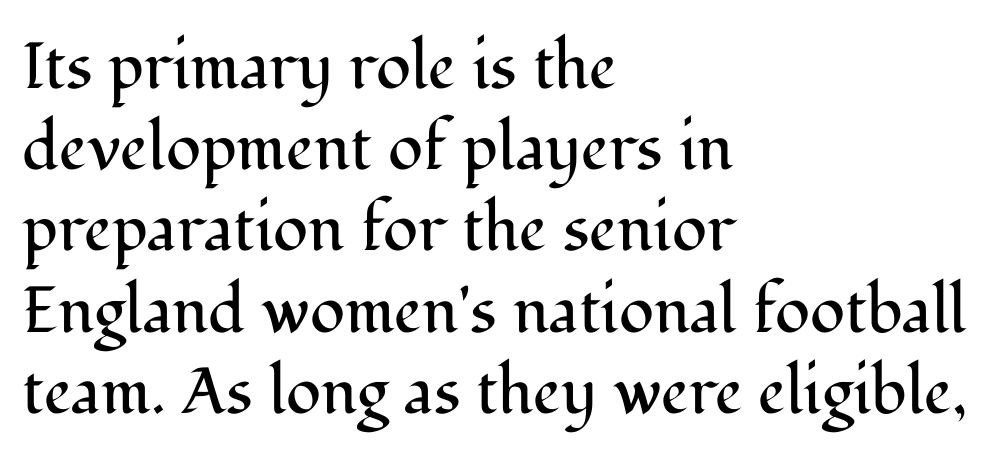
The image shows 65 px regular-weight serif type, upright; set left-aligned, normal line spacing (1.25x), normal letter spacing, not underlined; medium stroke contrast and a medium x-height.
